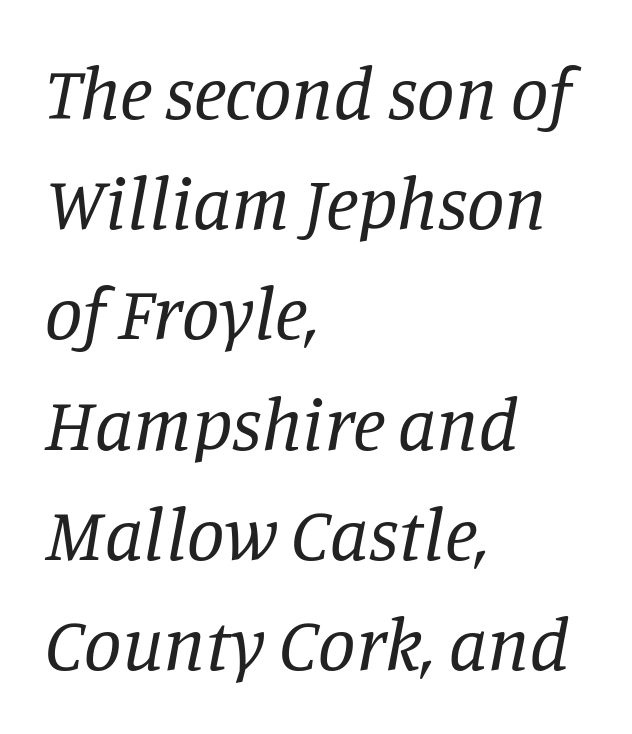
Q: Is the text bold? A: No.
Q: Is the text italic (slanted)? A: Yes, it leans right by about 11 degrees.
Q: Is the typeface a serif or a sans-serif typeface? A: Serif.
Q: Is the text underlined? A: No.
Q: How is the paragraph aligned? A: Left-aligned.
Q: Is the spacing between letters normal or unusually wide? A: Normal.
Q: Is the spacing between lines tight, normal or loose? A: Normal.
Q: Width (condensed, normal, or wide)? A: Normal.
Q: Stroke contrast? A: Low.
Q: x-height? A: Large.
Q: Monospaced? A: No.
